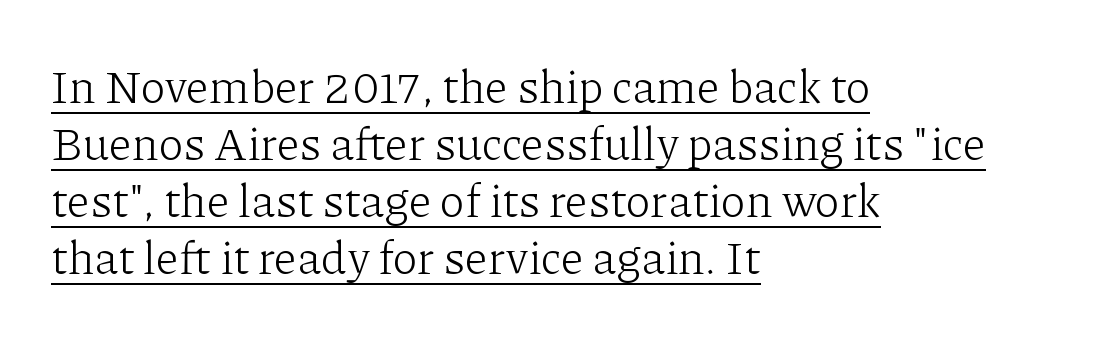
The image shows 46 px light serif type, upright; set left-aligned, line spacing 1.24x, normal letter spacing, underlined; low stroke contrast and a medium x-height.
